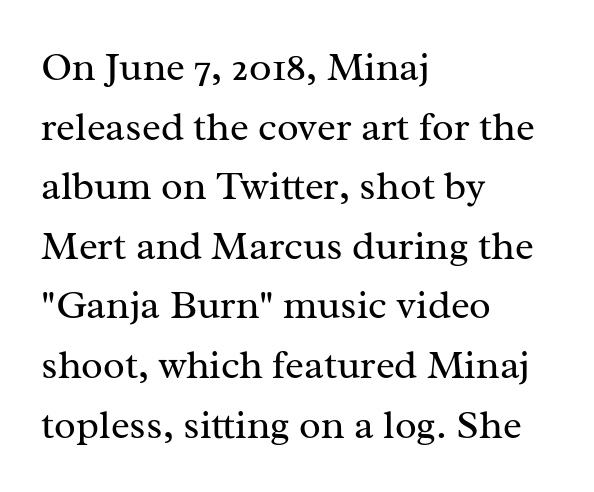
The face used here is proportionally spaced, like ordinary book or web type. These glyphs show unthickened strokes, regular width or finer. Horizontal bands of white between lines are of average thickness. Are there feet on the stems? There are — it's a serif. The paragraph has a hard left edge and a soft right edge.
